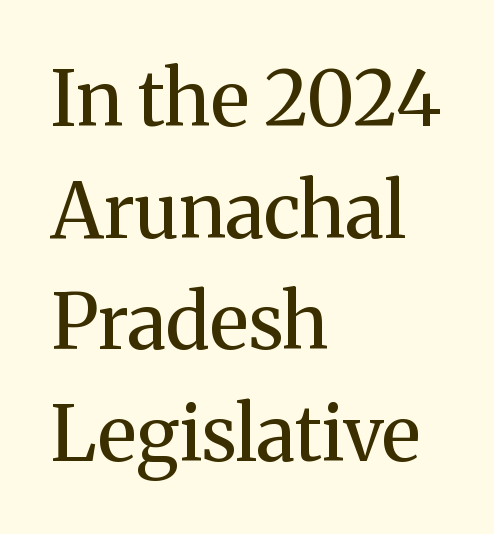
Horizontal alignment here is leftward, the default for most running prose. This rendering employs a face with finishing strokes, i.e., a serif. Line spacing here is normal. Each letter keeps its own natural width here, so spacing adapts to shape.
